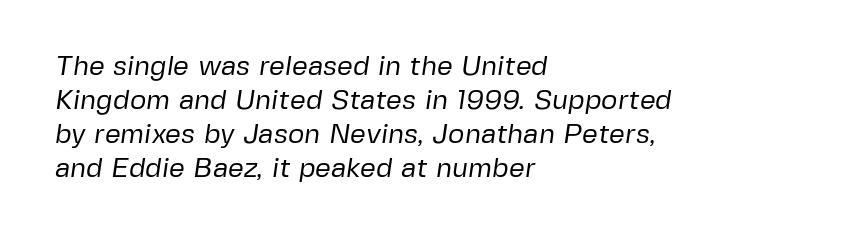
Q: Is the text bold? A: No.
Q: Is the typeface a serif or a sans-serif typeface? A: Sans-serif.
Q: Is the text underlined? A: No.
Q: How is the paragraph aligned? A: Left-aligned.
Q: Is the spacing between letters normal or unusually wide? A: Normal.
Q: Width (condensed, normal, or wide)? A: Normal.
Q: Stroke contrast? A: Low.
Q: x-height? A: Medium.
Q: Monospaced? A: No.
